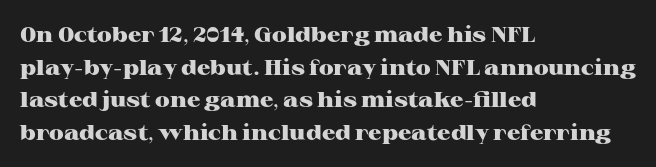
The rendering anchors every line to the left-hand side. In terms of posture, this sample is upright. This sample uses plain, unmodified letter spacing. The gap between lines stays unmarked.
